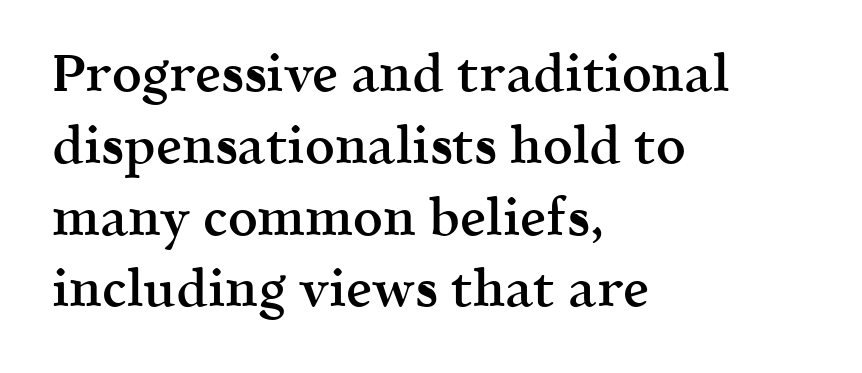
The image shows 52 px semibold serif type, upright; set left-aligned, normal line spacing (1.38x), normal letter spacing, not underlined; a medium x-height.
